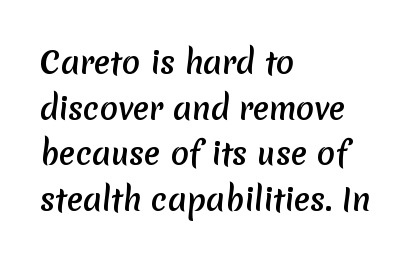
{"serif": "no", "bold": "yes", "weight": "semibold", "width": "normal", "stroke_contrast": "low", "x_height": "medium", "monospaced": "no", "underline": "no", "align": "left", "line_spacing": "normal", "line_spacing_ratio": 1.52, "letter_spacing": "normal", "letter_spacing_em": 0.0, "glyph_px": 30}
